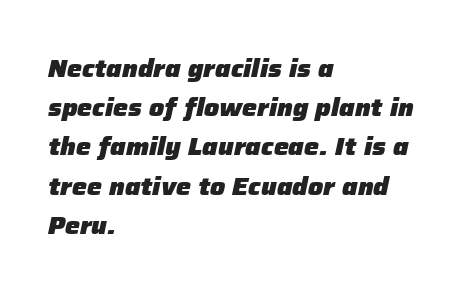
Q: Is the text bold? A: Yes.
Q: Is the text italic (slanted)? A: Yes, it leans right by about 12 degrees.
Q: Is the text underlined? A: No.
Q: How is the paragraph aligned? A: Left-aligned.
Q: Is the spacing between letters normal or unusually wide? A: Normal.
Q: Is the spacing between lines tight, normal or loose? A: Normal.
